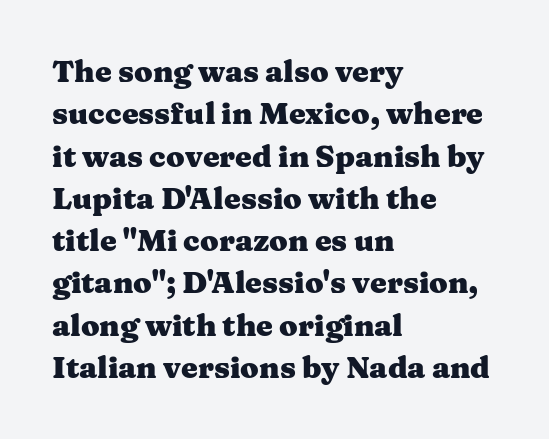
The image shows 30 px heavy, wide serif type, upright; set left-aligned, normal line spacing (1.41x), normal letter spacing, not underlined; medium stroke contrast and a medium x-height.
